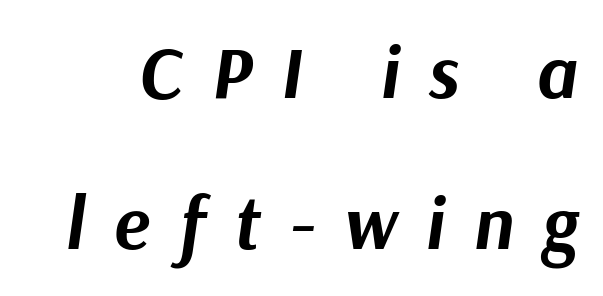
Q: Is the text bold? A: Yes.
Q: Is the text italic (slanted)? A: Yes, it leans right by about 9 degrees.
Q: Is the text underlined? A: No.
Q: Is the spacing between letters normal or unusually wide? A: Unusually wide.
Q: Is the spacing between lines tight, normal or loose? A: Loose.
Q: Width (condensed, normal, or wide)? A: Normal.
Q: Stroke contrast? A: Medium.
Q: x-height? A: Medium.
Q: Monospaced? A: No.
